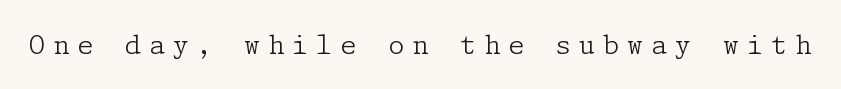
The image shows 26 px text type, upright; set unusually wide letter spacing (+0.3 em), not underlined.
